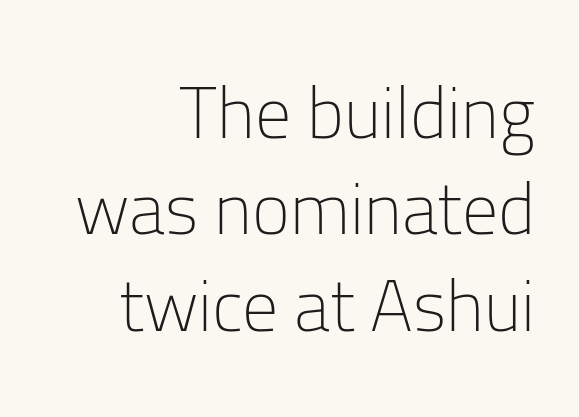
Q: Is the text bold? A: No.
Q: Is the text italic (slanted)? A: No, it is upright.
Q: Is the typeface a serif or a sans-serif typeface? A: Sans-serif.
Q: Is the text underlined? A: No.
Q: How is the paragraph aligned? A: Right-aligned.
Q: Is the spacing between letters normal or unusually wide? A: Normal.
Q: Is the spacing between lines tight, normal or loose? A: Normal.
Q: Width (condensed, normal, or wide)? A: Normal.
Q: Stroke contrast? A: Low.
Q: x-height? A: Medium.
Q: Monospaced? A: No.
